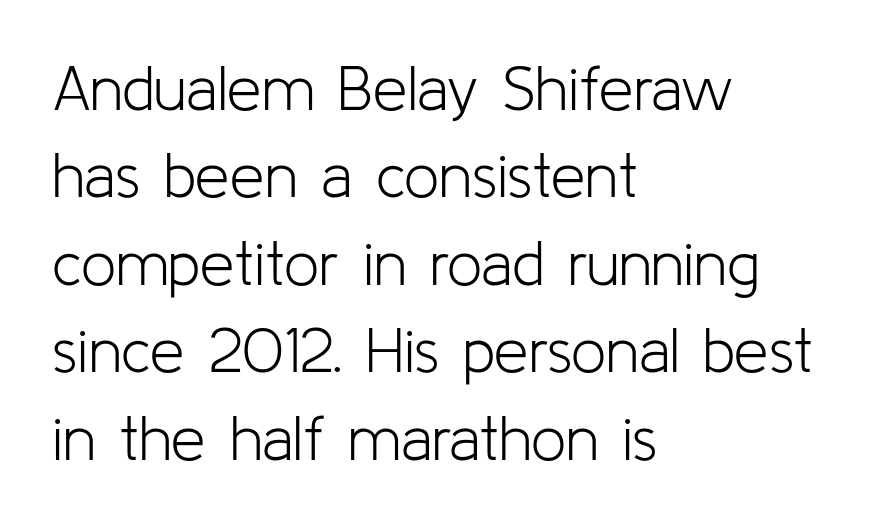
Which margin do the lines hug? The left one — the right edge is uneven. The line texture is even and compact thanks to regular tracking. Evenly set lines give the paragraph a standard silhouette. The characters display no serif detailing; their extremities are plain. Does the lettering tilt? It doesn't — this is upright. Each letter keeps its own natural width here, so spacing adapts to shape.
